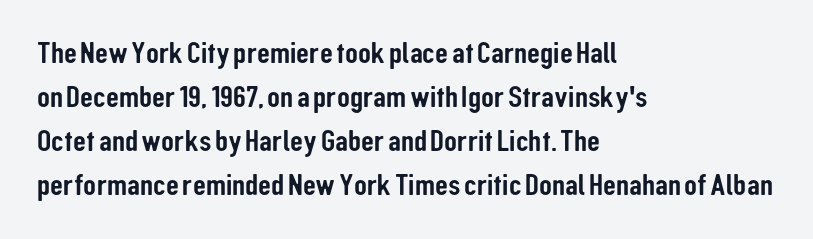
The image shows 32 px condensed sans-serif type, upright; set left-aligned, normal line spacing (1.37x), normal letter spacing, not underlined; low stroke contrast and a medium x-height.
